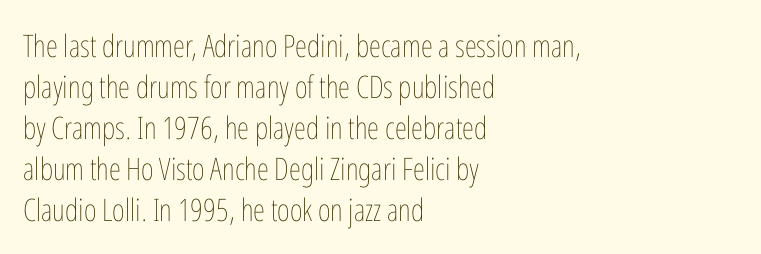
The image shows 31 px thin, condensed type, upright; set left-aligned, normal line spacing (1.32x), normal letter spacing, not underlined; low stroke contrast and a medium x-height.
